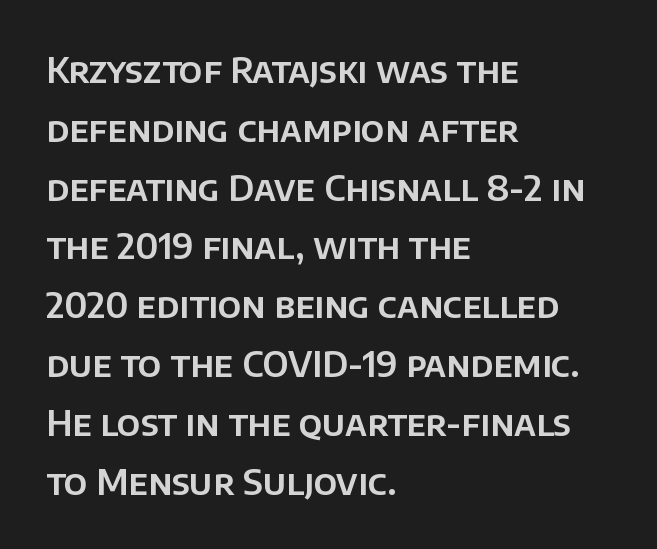
The lines in this sample share a left origin and differ only in where they stop. Upright lettering throughout. The type is set solid horizontally, with unmodified tracking. Each letter keeps its own natural width here, so spacing adapts to shape. The specimen omits any rule beneath the text block's lines. The vertical gap from one line to the next is medium.
